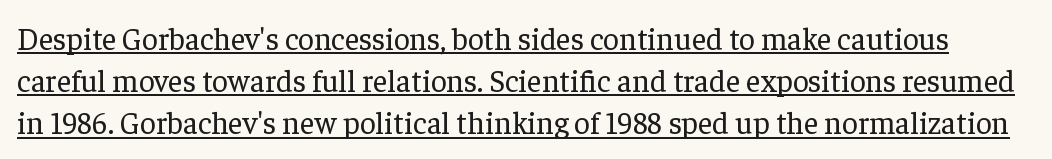
In designer terms, the underline attribute is active on this setting. Summary of vertical rhythm: regular, with standard interline spacing. The cut favours lightness, reaching ordinary text weight at its darkest. The passage shown is typed in a proportional face where columns would drift. The letters sit at their default tracking, neither squeezed nor spread. You can tell from the footed stems that serif type was used.
